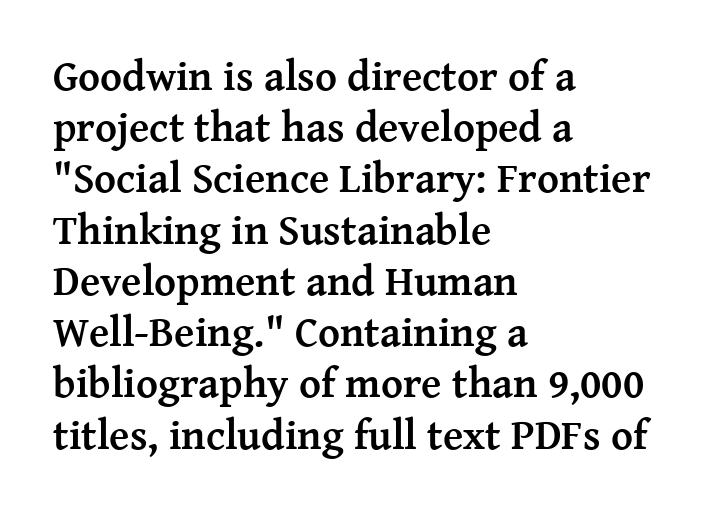
Q: Is the text bold? A: Yes.
Q: Is the text italic (slanted)? A: No, it is upright.
Q: Is the typeface a serif or a sans-serif typeface? A: Serif.
Q: Is the text underlined? A: No.
Q: How is the paragraph aligned? A: Left-aligned.
Q: Is the spacing between letters normal or unusually wide? A: Normal.
Q: Width (condensed, normal, or wide)? A: Normal.
Q: Stroke contrast? A: Medium.
Q: x-height? A: Medium.
Q: Monospaced? A: No.
